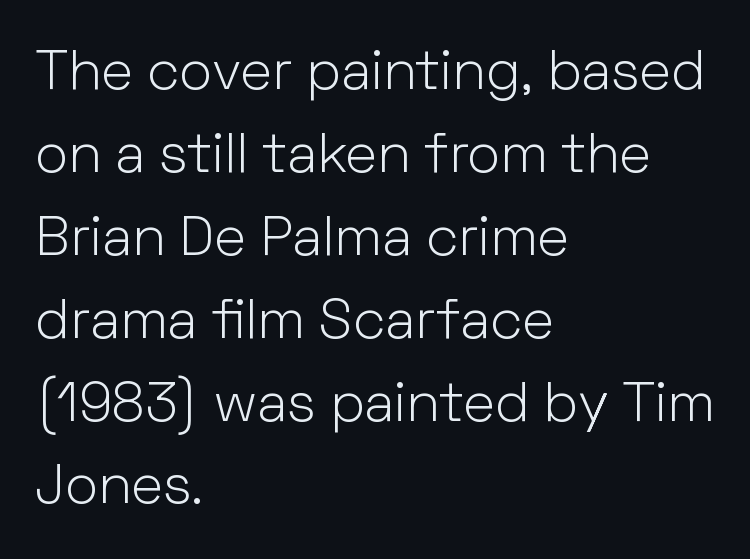
Q: Is the text bold? A: No.
Q: Is the text italic (slanted)? A: No, it is upright.
Q: Is the typeface a serif or a sans-serif typeface? A: Sans-serif.
Q: Is the text underlined? A: No.
Q: How is the paragraph aligned? A: Left-aligned.
Q: Is the spacing between letters normal or unusually wide? A: Normal.
Q: Is the spacing between lines tight, normal or loose? A: Normal.
Q: Width (condensed, normal, or wide)? A: Normal.
Q: Stroke contrast? A: Low.
Q: x-height? A: Medium.
Q: Monospaced? A: No.
